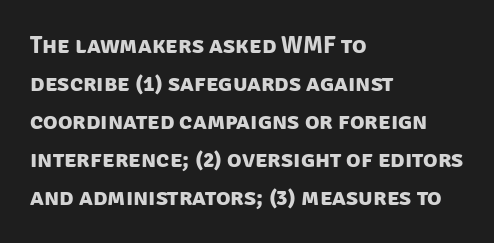
The image shows 24 px bold type; set left-aligned, normal line spacing (1.58x), normal letter spacing, not underlined.
